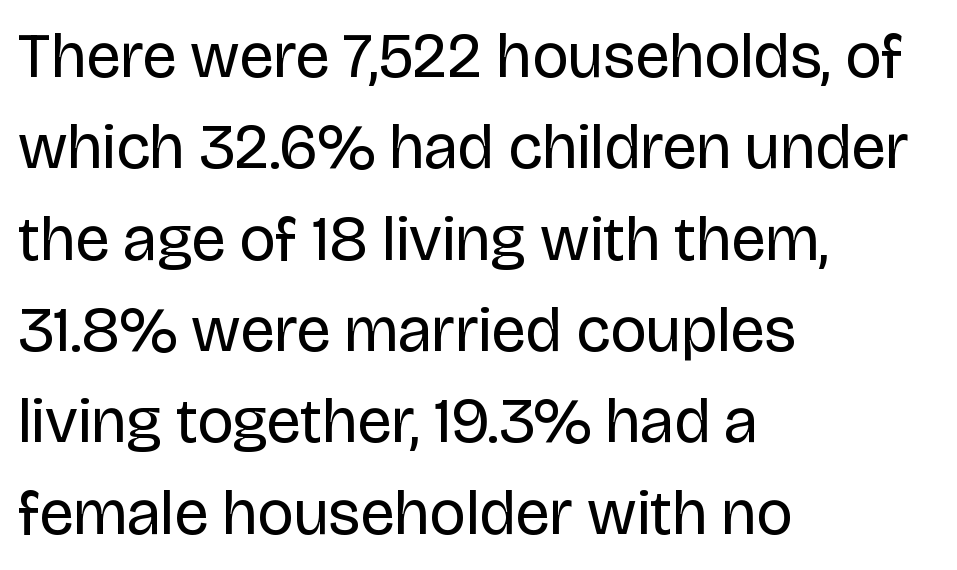
Q: Is the text bold? A: No.
Q: Is the text italic (slanted)? A: No, it is upright.
Q: Is the typeface a serif or a sans-serif typeface? A: Sans-serif.
Q: Is the text underlined? A: No.
Q: How is the paragraph aligned? A: Left-aligned.
Q: Is the spacing between letters normal or unusually wide? A: Normal.
Q: Is the spacing between lines tight, normal or loose? A: Normal.
Q: Width (condensed, normal, or wide)? A: Normal.
Q: Stroke contrast? A: Low.
Q: x-height? A: Large.
Q: Monospaced? A: No.
